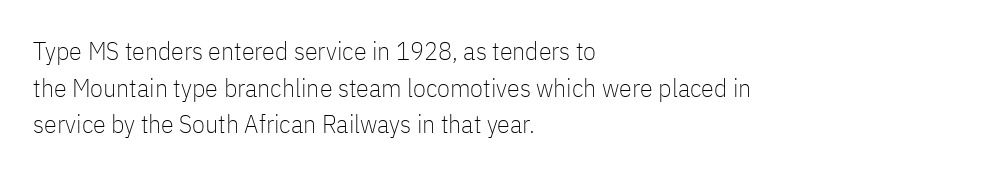
Q: Is the text bold? A: No.
Q: Is the text italic (slanted)? A: No, it is upright.
Q: Is the text underlined? A: No.
Q: How is the paragraph aligned? A: Left-aligned.
Q: Is the spacing between letters normal or unusually wide? A: Normal.
Q: Is the spacing between lines tight, normal or loose? A: Normal.
